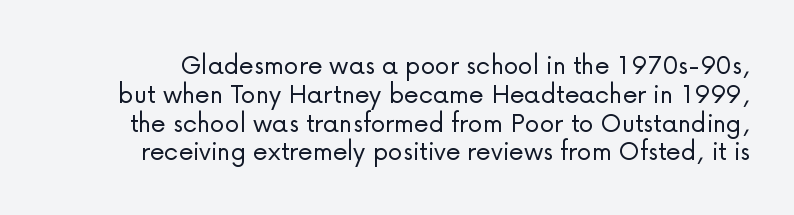
{"serif": "no", "italic": "no", "bold": "no", "weight": "light", "width": "normal", "stroke_contrast": "low", "x_height": "medium", "monospaced": "no", "underline": "no", "line_spacing": "tight", "line_spacing_ratio": 0.96, "letter_spacing": "normal", "letter_spacing_em": 0.0, "glyph_px": 30}
